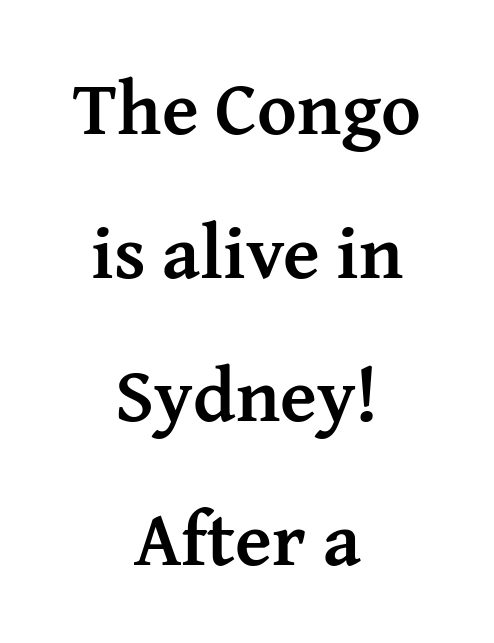
Q: Is the text bold? A: Yes.
Q: Is the text italic (slanted)? A: No, it is upright.
Q: Is the typeface a serif or a sans-serif typeface? A: Serif.
Q: Is the text underlined? A: No.
Q: How is the paragraph aligned? A: Centered.
Q: Is the spacing between letters normal or unusually wide? A: Normal.
Q: Width (condensed, normal, or wide)? A: Normal.
Q: Stroke contrast? A: Medium.
Q: x-height? A: Medium.
Q: Monospaced? A: No.
